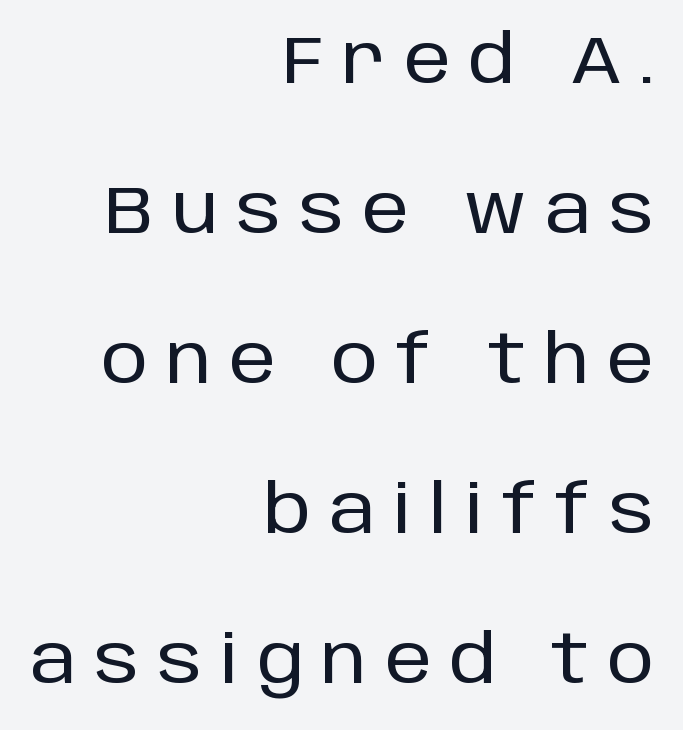
A typesetter would call this proportional, since set widths differ per character. The rendering uses a large line-height, opening up the rows. Notice how the passage keeps a crisp vertical edge on the right only. What kind of face is this? One without serifs — a sans. Between one letter and the next there's a generous, obvious gap.
